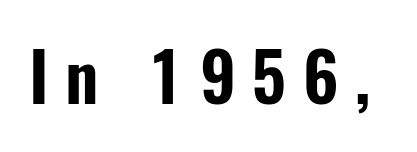
The image shows 68 px condensed sans-serif type, upright; set unusually wide letter spacing (+0.24 em), not underlined; low stroke contrast and a medium x-height.
